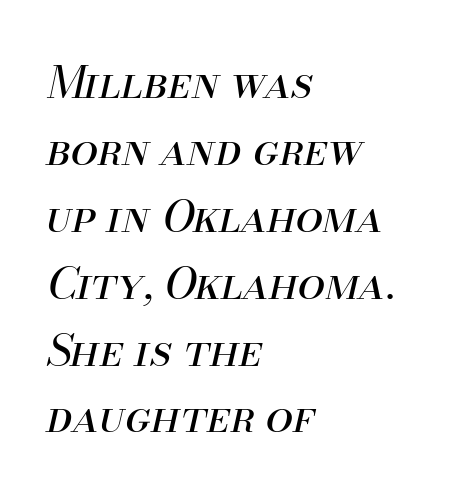
The image shows 44 px regular-weight type, italic (leaning right); set left-aligned, normal line spacing (1.52x), normal letter spacing, not underlined; medium stroke contrast and a small x-height.
